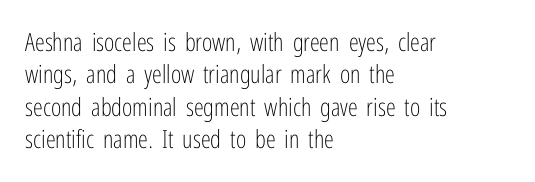
Q: Is the text bold? A: No.
Q: Is the text italic (slanted)? A: No, it is upright.
Q: Is the text underlined? A: No.
Q: How is the paragraph aligned? A: Left-aligned.
Q: Is the spacing between letters normal or unusually wide? A: Normal.
Q: Is the spacing between lines tight, normal or loose? A: Normal.
